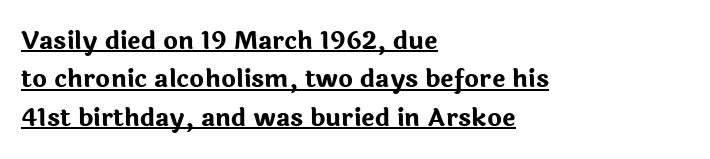
Q: Is the text bold? A: Yes.
Q: Is the text italic (slanted)? A: No, it is upright.
Q: Is the text underlined? A: Yes.
Q: How is the paragraph aligned? A: Left-aligned.
Q: Is the spacing between letters normal or unusually wide? A: Normal.
Q: Is the spacing between lines tight, normal or loose? A: Normal.
